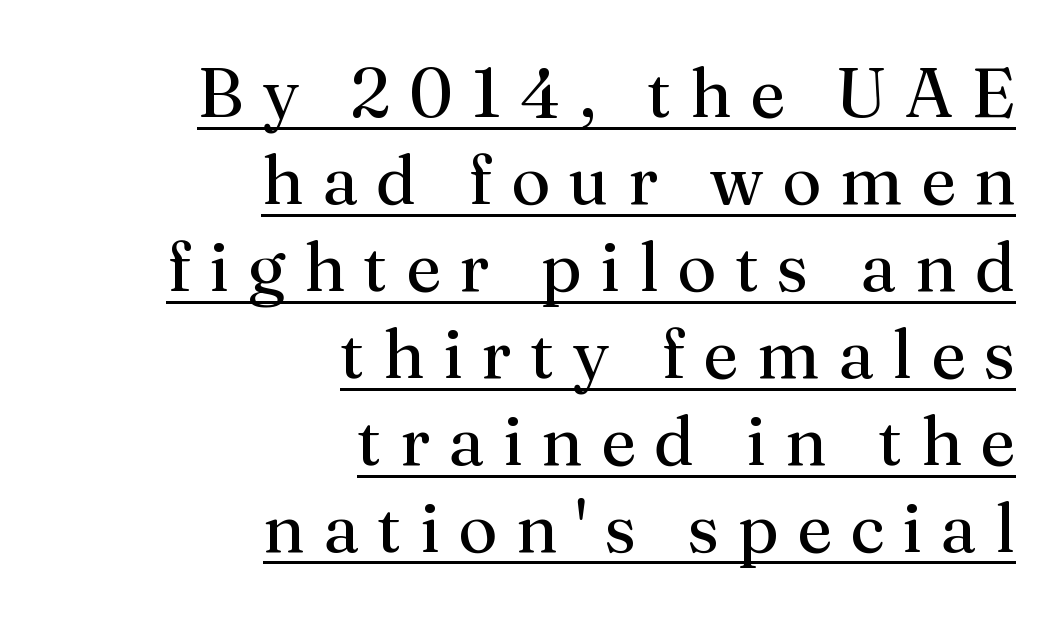
The image shows 69 px regular-weight serif type, upright; set right-aligned, normal line spacing (1.26x), unusually wide letter spacing (+0.27 em), underlined; medium stroke contrast and a medium x-height.
